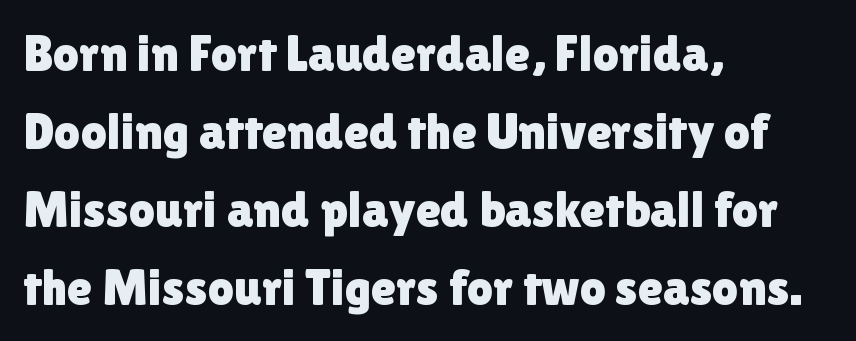
Q: Is the text italic (slanted)? A: No, it is upright.
Q: Is the typeface a serif or a sans-serif typeface? A: Sans-serif.
Q: Is the text underlined? A: No.
Q: How is the paragraph aligned? A: Left-aligned.
Q: Is the spacing between letters normal or unusually wide? A: Normal.
Q: Is the spacing between lines tight, normal or loose? A: Normal.
Q: Width (condensed, normal, or wide)? A: Normal.
Q: Stroke contrast? A: Low.
Q: x-height? A: Medium.
Q: Monospaced? A: No.
